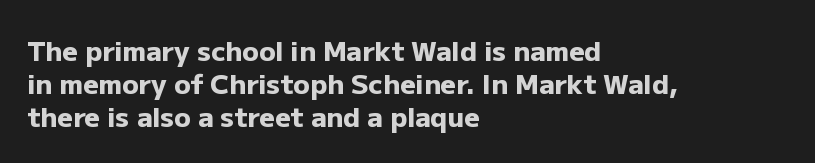
There is no visible air inserted between adjacent glyphs. In terms of weight, the rendering is a true, heavy bold. Visually the block forms a straight wall on the left and a jagged coastline on the right. Lines of text with bare space underneath. If you drew a line through each stem, it would be perfectly vertical.
